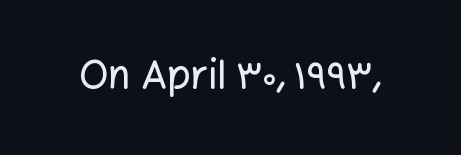
Vertical strokes here are truly vertical. Type without underlining. Here the designer chose a conventional face with non-uniform glyph widths. Font category for this specimen: sans-serif.
